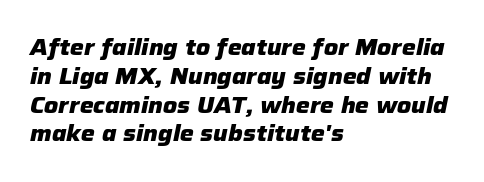
Look at the tracking — it's just the regular setting, nothing added. The gap between lines stays unmarked. These lines were composed using italics. Reading down the block, your eye returns to a fixed left position each line.
